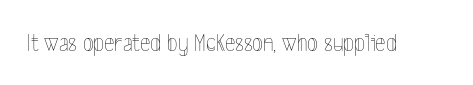
The rendering keeps characters at their native spacing. The font sits on the lighter half of the weight spectrum, regular included. Quick note: underline off. Is there any slant? The stems are plumb.
